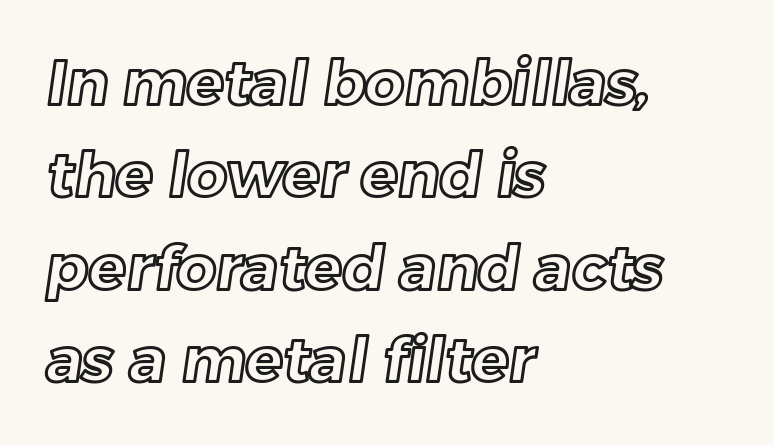
Q: Is the text underlined? A: No.
Q: How is the paragraph aligned? A: Left-aligned.
Q: Is the spacing between letters normal or unusually wide? A: Normal.
Q: Is the spacing between lines tight, normal or loose? A: Normal.
Q: Width (condensed, normal, or wide)? A: Normal.
Q: x-height? A: Medium.
Q: Monospaced? A: No.
